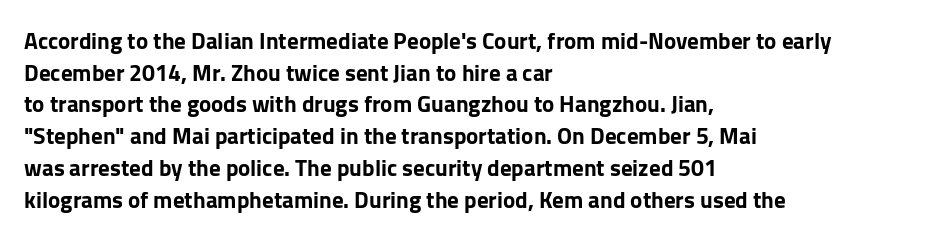
{"italic": "no", "underline": "no", "align": "left", "line_spacing": "normal", "line_spacing_ratio": 1.38, "letter_spacing": "normal", "letter_spacing_em": 0.0, "glyph_px": 23}
